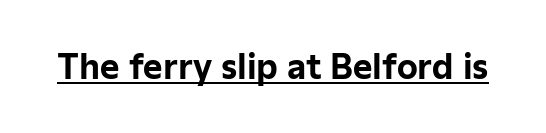
The image shows 33 px bold sans-serif type, upright; set normal letter spacing, underlined; low stroke contrast and a medium x-height.
